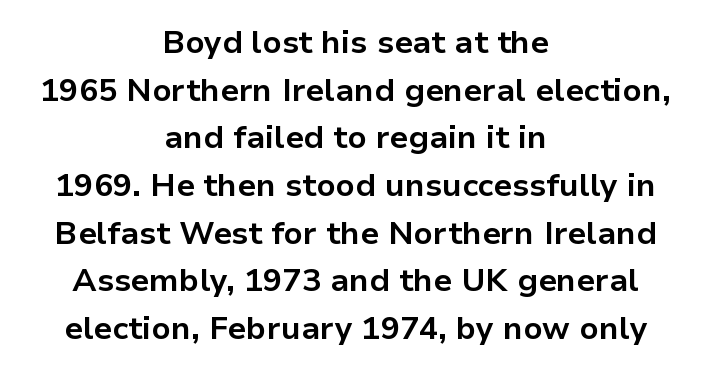
{"serif": "no", "italic": "no", "bold": "yes", "weight": "bold", "width": "normal", "stroke_contrast": "low", "x_height": "medium", "monospaced": "no", "underline": "no", "align": "center", "line_spacing": "normal", "line_spacing_ratio": 1.49, "letter_spacing": "normal", "letter_spacing_em": 0.0, "glyph_px": 32}
